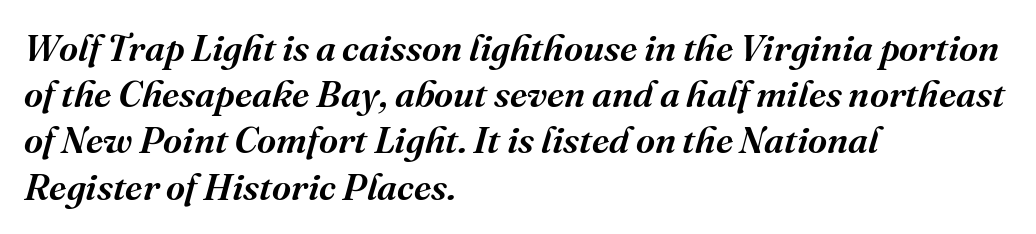
{"serif": "yes", "italic": "yes", "lean": "right", "slant_degrees": 16, "bold": "semi", "weight": "semibold", "width": "normal", "stroke_contrast": "medium", "x_height": "medium", "monospaced": "no", "underline": "no", "align": "left", "line_spacing": "normal", "line_spacing_ratio": 1.25, "letter_spacing": "normal", "letter_spacing_em": 0.0, "glyph_px": 37}
